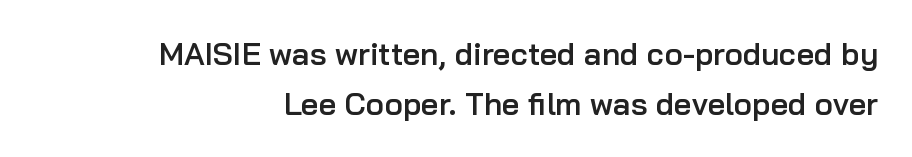
The lettering holds an erect, upright posture throughout. Each letter keeps its own natural width here, so spacing adapts to shape. Does the leading feel generous? No, just average. Heft: intermediate — a semibold. Look at the bottom of the vertical strokes: they stop flat, with no serifs. Does extra space separate the letters? No, they use regular spacing.
